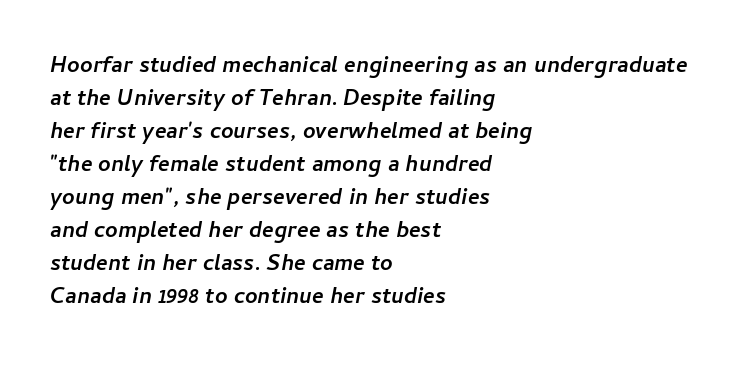
Between one letter and the next there's only the usual sliver of space. The font's italic variant was chosen for this text. Summary of weight: heavy, a full bold. Decoration check: the copy has no underline.
